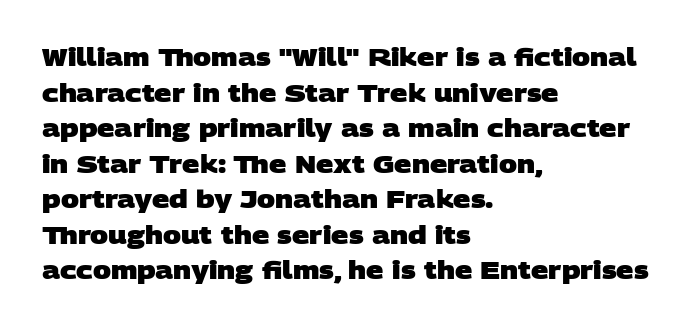
Weight: bold. Reading down the column, the eye jumps a familiar distance to each next line. The typesetter chose a ragged-right arrangement here. Clear beneath every line of the passage. Default kerning and tracking; the words read as compact shapes.
